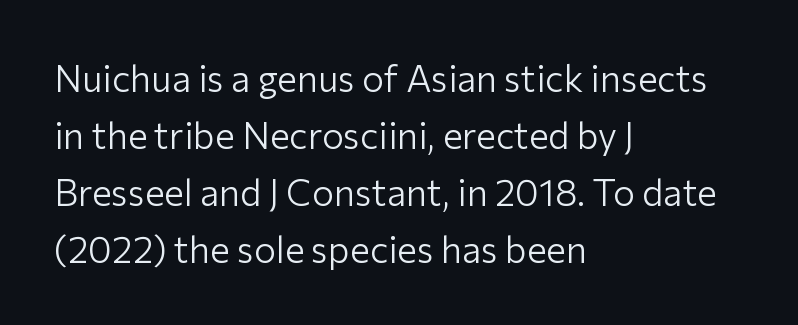
The lines in this sample share a left origin and differ only in where they stop. Default kerning and tracking; the words read as compact shapes. The font's upright variant was chosen for this text. The cut favours lightness, reaching ordinary text weight at its darkest.
